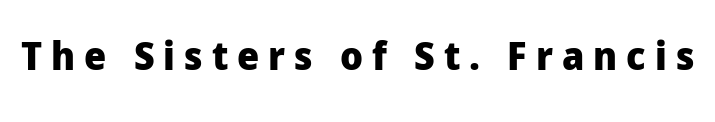
A typesetter would call this proportional, since set widths differ per character. No feet cap the strokes, marking this as sans-serif type. A clean baseline with only descenders dipping below it. The line texture is sparse and dotted thanks to wide tracking. In terms of posture, this sample is upright. Look at the stroke-to-counter ratio: heavy, a bold.
